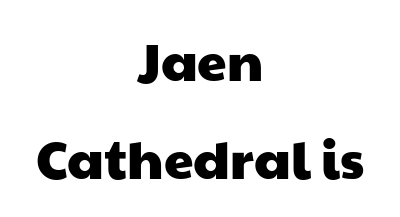
{"serif": "no", "width": "wide", "stroke_contrast": "low", "x_height": "medium", "monospaced": "no", "underline": "no", "align": "center", "line_spacing_ratio": 1.84, "letter_spacing": "normal", "letter_spacing_em": 0.0, "glyph_px": 53}
